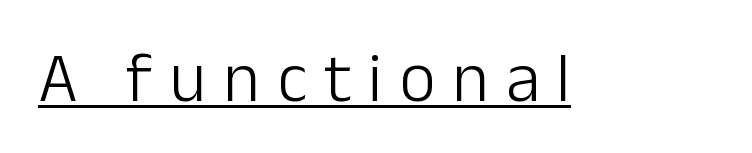
The line texture is sparse and dotted thanks to wide tracking. Serif or sans? Sans — the stroke terminals are bare. The passage shown is underscored from start to finish. Posture: vertical.
